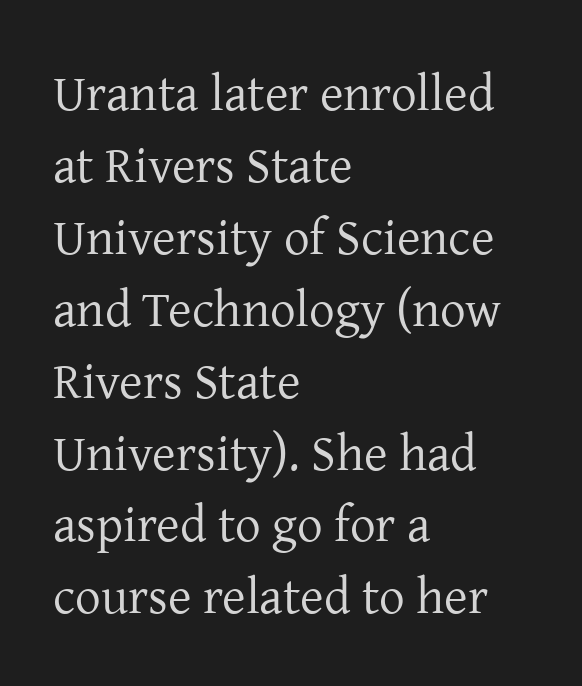
Serif or sans? Serif — the stroke terminals have little feet. Horizontal alignment here is leftward, the default for most running prose. Posture: vertical. Summary of weight: not heavy and not bold. Underlining? Definitely not there. Inter-character spacing is left at the font's built-in metrics.
